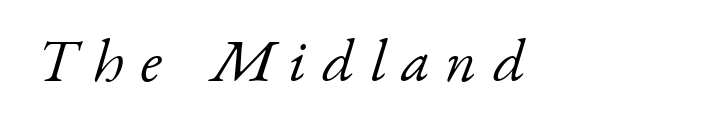
Loose tracking; the words dissolve into strings of separated letters. This sample uses an oblique cut, with every glyph tilted off the vertical. Type style note: has serifs. Each letter keeps its own natural width here, so spacing adapts to shape. The letters look calm and open, with moderate or lighter stems.
